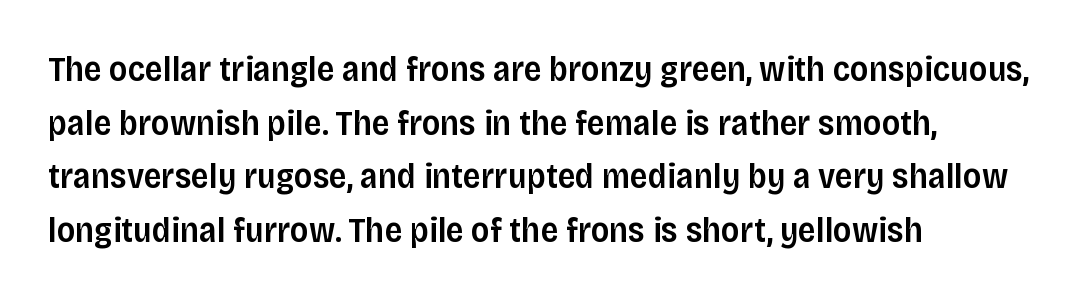
{"serif": "no", "italic": "no", "bold": "semi", "weight": "semibold", "width": "normal", "stroke_contrast": "low", "x_height": "large", "monospaced": "no", "underline": "no", "align": "left", "line_spacing": "normal", "line_spacing_ratio": 1.53, "letter_spacing": "normal", "letter_spacing_em": 0.0, "glyph_px": 35}
